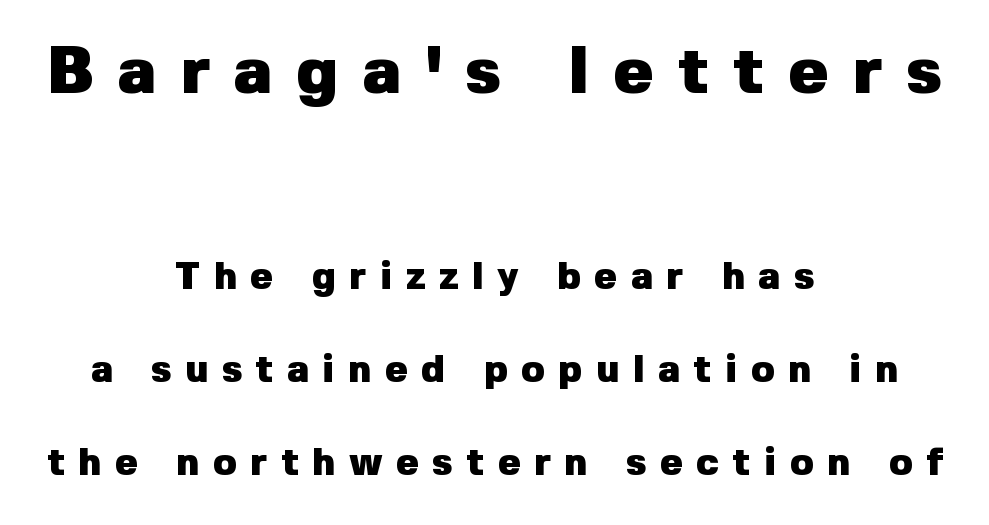
Q: Is the text bold? A: Yes.
Q: Is the text italic (slanted)? A: No, it is upright.
Q: Is the typeface a serif or a sans-serif typeface? A: Sans-serif.
Q: Is the text underlined? A: No.
Q: How is the paragraph aligned? A: Centered.
Q: Is the spacing between letters normal or unusually wide? A: Unusually wide.
Q: Is the spacing between lines tight, normal or loose? A: Loose.
Q: Which block of text is set in a larger size, the first (top) or the second (bottom)? A: The first (top) one.
Q: Width (condensed, normal, or wide)? A: Normal.
Q: Stroke contrast? A: Low.
Q: x-height? A: Medium.
Q: Monospaced? A: No.
